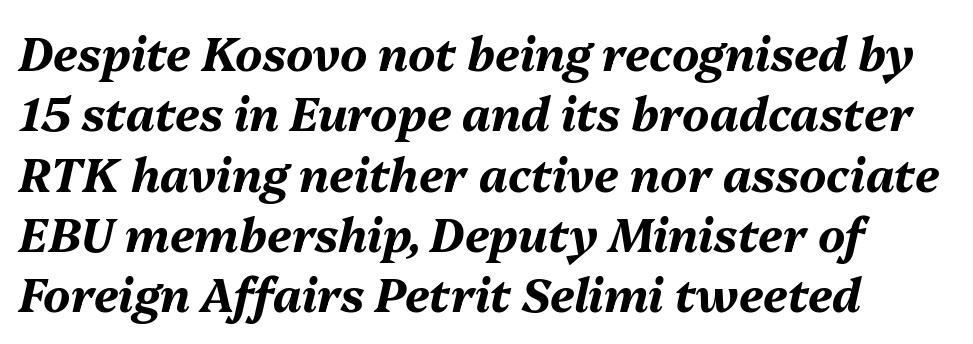
The text carries the slant typical of an italic or oblique font. A typesetter would call this proportional, since set widths differ per character. Is there much room between lines? A standard amount, neither cramped nor airy. Underline: absent. Chunky letters — that's bold for sure. Look at the tracking — it's just the regular setting, nothing added.
